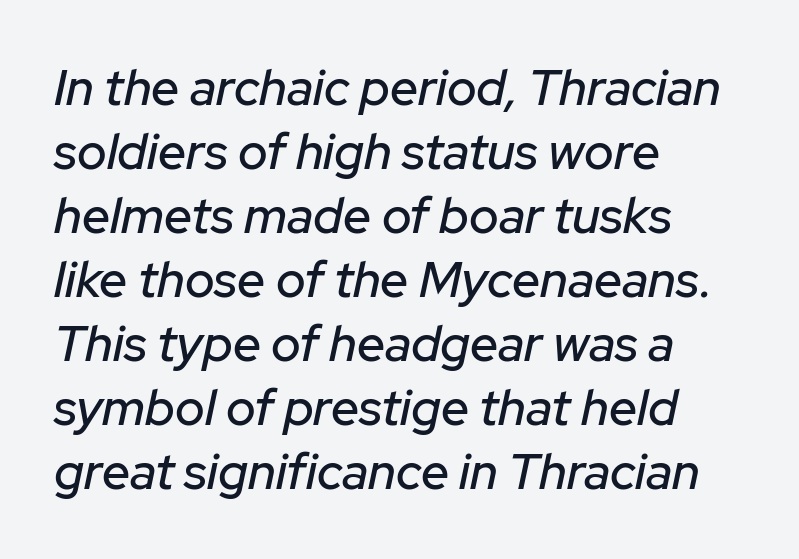
Q: Is the text italic (slanted)? A: Yes, it leans right by about 12 degrees.
Q: Is the text underlined? A: No.
Q: How is the paragraph aligned? A: Left-aligned.
Q: Is the spacing between letters normal or unusually wide? A: Normal.
Q: Is the spacing between lines tight, normal or loose? A: Normal.
Q: Width (condensed, normal, or wide)? A: Normal.
Q: Stroke contrast? A: Low.
Q: x-height? A: Medium.
Q: Monospaced? A: No.
